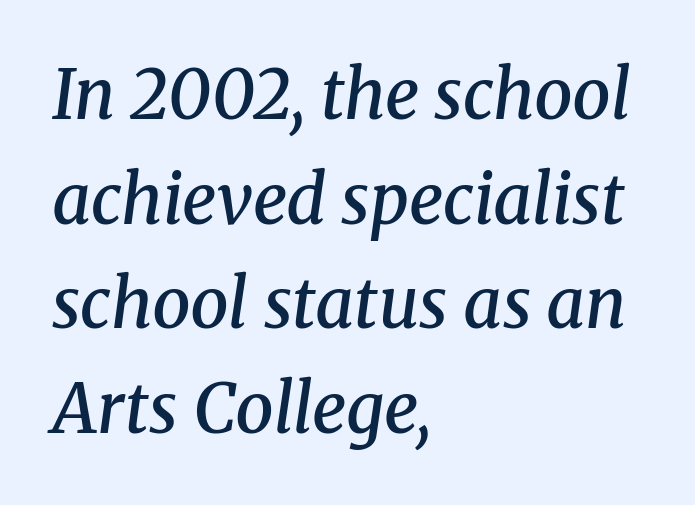
The image shows 68 px semibold serif type, italic (leaning right); set left-aligned, normal line spacing (1.54x), normal letter spacing, not underlined; medium stroke contrast and a medium x-height.
